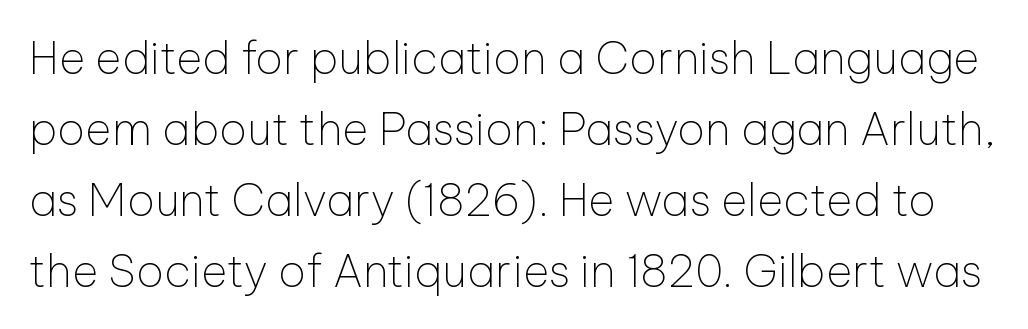
The image shows 45 px thin sans-serif type, upright; set normal line spacing (1.58x), normal letter spacing, not underlined; low stroke contrast and a medium x-height.
